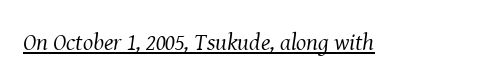
Q: Is the text bold? A: No.
Q: Is the text italic (slanted)? A: Yes, it leans right by about 8 degrees.
Q: Is the text underlined? A: Yes.
Q: Is the spacing between letters normal or unusually wide? A: Normal.
